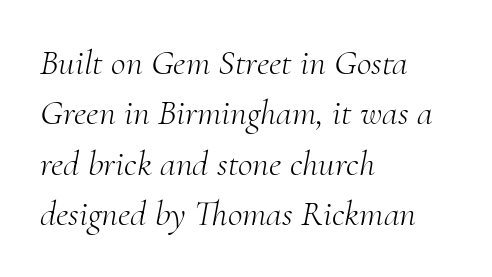
{"serif": "yes", "italic": "yes", "lean": "right", "slant_degrees": 10, "bold": "no", "weight": "light", "width": "normal", "stroke_contrast": "medium", "x_height": "small", "monospaced": "no", "underline": "no", "align": "left", "line_spacing": "normal", "line_spacing_ratio": 1.4, "letter_spacing": "normal", "letter_spacing_em": 0.0, "glyph_px": 36}
